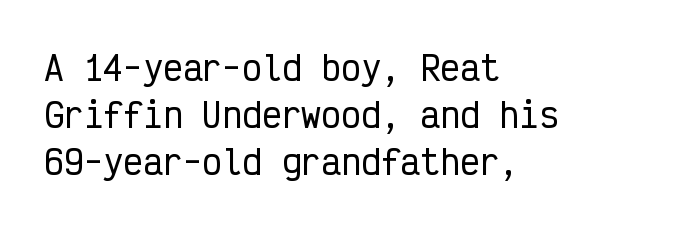
The glyphs are unaccompanied by any horizontal stroke below them. Horizontal alignment here is leftward, the default for most running prose. Each word holds together tightly as a unit, with standard inter-letter gaps. In terms of letterform style, serifs are entirely absent. The passage shown is typed in a monospace face where columns stay perfectly aligned.
